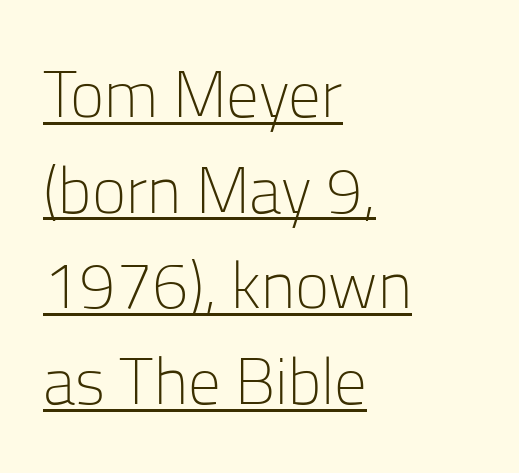
The type is set solid horizontally, with unmodified tracking. Leftover space on each line is placed entirely after the last word. Looks like regular typesetting: each glyph gets only the width it needs. Compared with undecorated copy, this sample adds a rule below the words.
